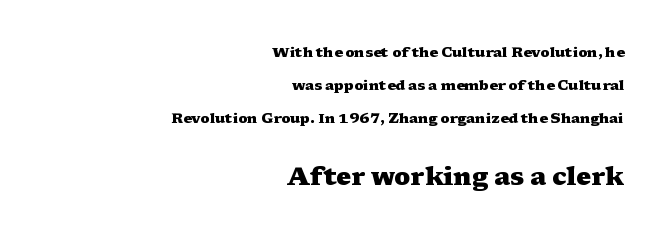
Q: Is the text bold? A: Yes.
Q: Is the text italic (slanted)? A: No, it is upright.
Q: Is the text underlined? A: No.
Q: How is the paragraph aligned? A: Right-aligned.
Q: Is the spacing between letters normal or unusually wide? A: Normal.
Q: Is the spacing between lines tight, normal or loose? A: Loose.
Q: Which block of text is set in a larger size, the first (top) or the second (bottom)? A: The second (bottom) one.
